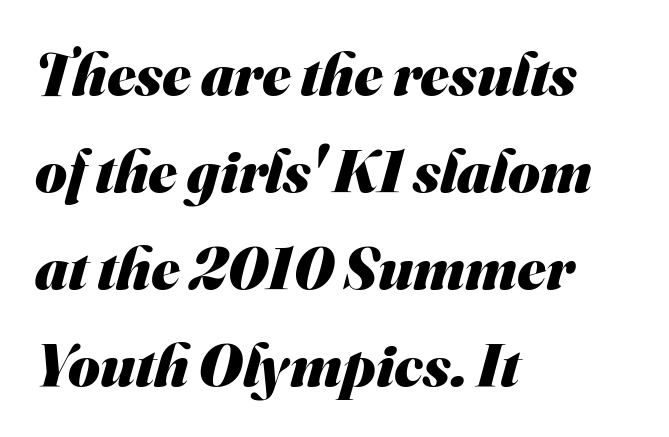
Q: Is the text bold? A: Yes.
Q: Is the typeface a serif or a sans-serif typeface? A: Sans-serif.
Q: Is the text underlined? A: No.
Q: How is the paragraph aligned? A: Left-aligned.
Q: Is the spacing between letters normal or unusually wide? A: Normal.
Q: Is the spacing between lines tight, normal or loose? A: Normal.
Q: Width (condensed, normal, or wide)? A: Normal.
Q: Stroke contrast? A: Medium.
Q: x-height? A: Small.
Q: Monospaced? A: No.
